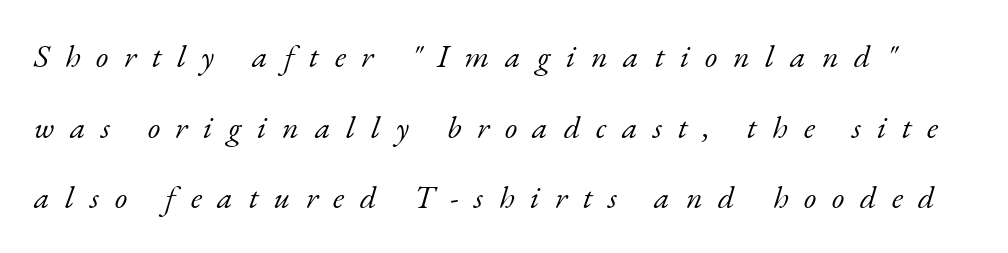
Q: Is the text bold? A: No.
Q: Is the text italic (slanted)? A: Yes, it leans right by about 17 degrees.
Q: Is the typeface a serif or a sans-serif typeface? A: Serif.
Q: Is the text underlined? A: No.
Q: Is the spacing between letters normal or unusually wide? A: Unusually wide.
Q: Is the spacing between lines tight, normal or loose? A: Loose.
Q: Width (condensed, normal, or wide)? A: Normal.
Q: Stroke contrast? A: Low.
Q: x-height? A: Small.
Q: Monospaced? A: No.
